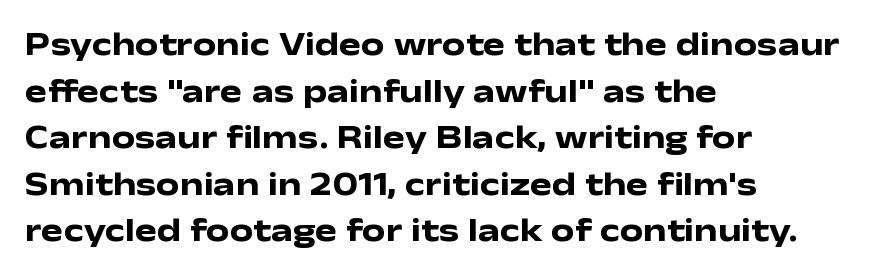
Q: Is the text bold? A: Yes.
Q: Is the text italic (slanted)? A: No, it is upright.
Q: Is the typeface a serif or a sans-serif typeface? A: Sans-serif.
Q: Is the text underlined? A: No.
Q: How is the paragraph aligned? A: Left-aligned.
Q: Is the spacing between letters normal or unusually wide? A: Normal.
Q: Is the spacing between lines tight, normal or loose? A: Normal.
Q: Width (condensed, normal, or wide)? A: Wide.
Q: Stroke contrast? A: Low.
Q: x-height? A: Medium.
Q: Monospaced? A: No.
